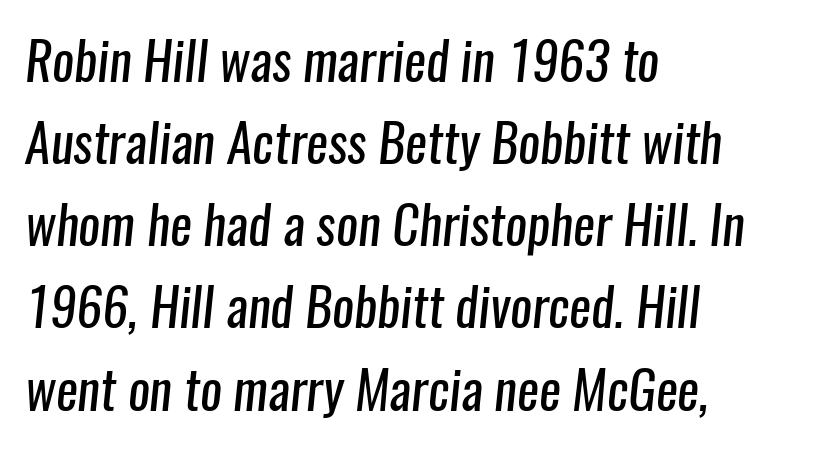
Q: Is the text bold? A: No.
Q: Is the typeface a serif or a sans-serif typeface? A: Sans-serif.
Q: Is the text underlined? A: No.
Q: How is the paragraph aligned? A: Left-aligned.
Q: Is the spacing between letters normal or unusually wide? A: Normal.
Q: Is the spacing between lines tight, normal or loose? A: Normal.
Q: Width (condensed, normal, or wide)? A: Condensed.
Q: Stroke contrast? A: Low.
Q: x-height? A: Medium.
Q: Monospaced? A: No.
